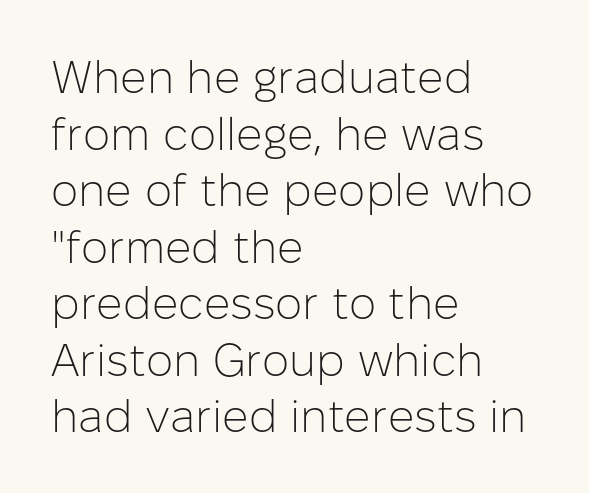
Q: Is the text bold? A: No.
Q: Is the text italic (slanted)? A: No, it is upright.
Q: Is the typeface a serif or a sans-serif typeface? A: Sans-serif.
Q: Is the text underlined? A: No.
Q: How is the paragraph aligned? A: Left-aligned.
Q: Is the spacing between letters normal or unusually wide? A: Normal.
Q: Width (condensed, normal, or wide)? A: Normal.
Q: Stroke contrast? A: Low.
Q: x-height? A: Medium.
Q: Monospaced? A: No.
